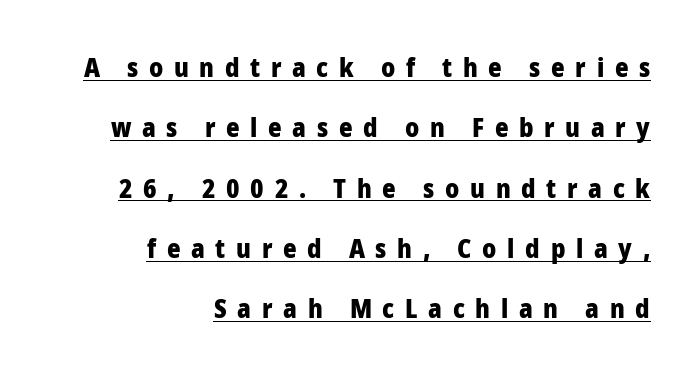
The image shows 26 px bold type, upright; set right-aligned, loose line spacing (2.32x), unusually wide letter spacing (+0.41 em), underlined.
